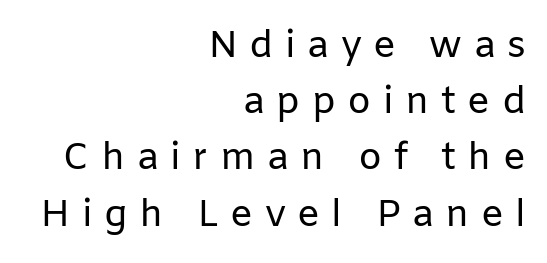
The image shows 38 px regular-weight sans-serif type, upright; set right-aligned, normal line spacing (1.48x), unusually wide letter spacing (+0.3 em), not underlined; low stroke contrast and a medium x-height.
